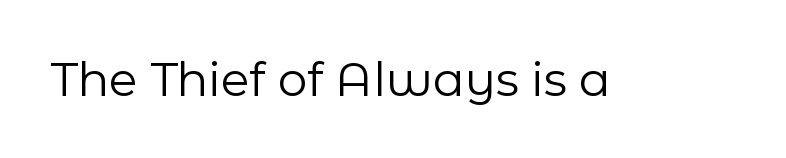
{"serif": "no", "italic": "no", "bold": "no", "weight": "regular", "width": "normal", "stroke_contrast": "low", "x_height": "medium", "monospaced": "no", "underline": "no", "letter_spacing": "normal", "letter_spacing_em": 0.0, "glyph_px": 47}
